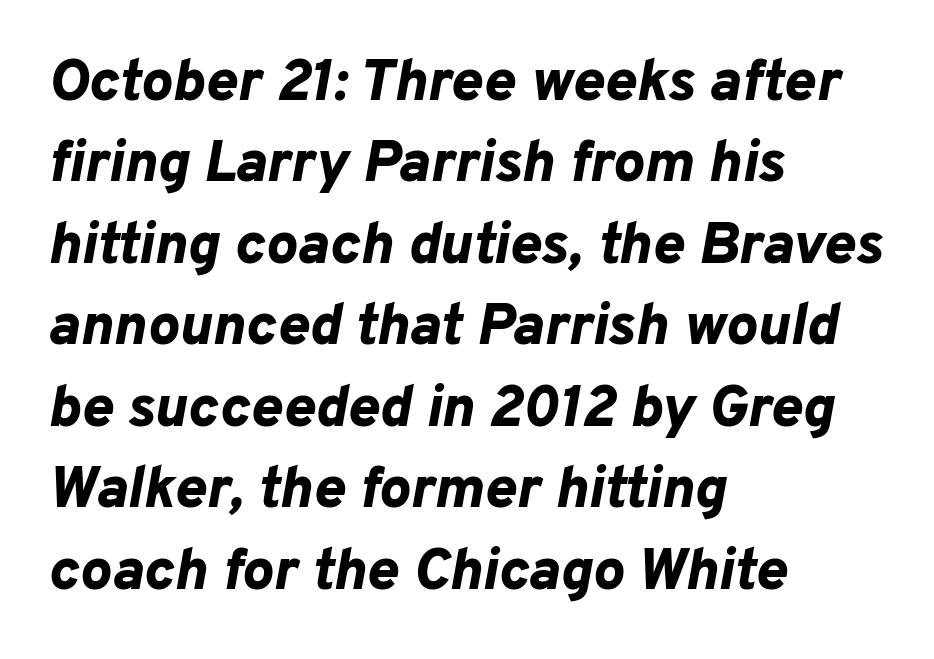
The image shows 59 px bold type, italic (leaning right); set left-aligned, normal line spacing (1.38x), normal letter spacing, not underlined; low stroke contrast and a medium x-height.
